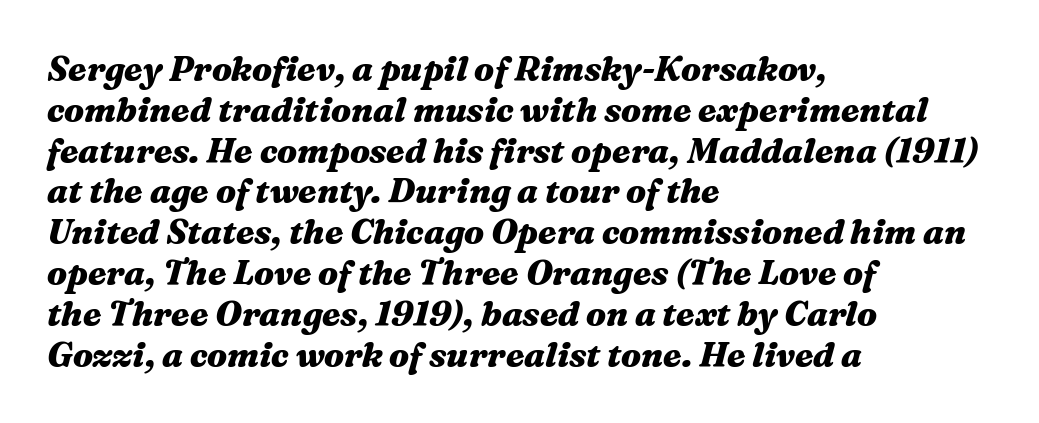
Q: Is the text bold? A: Yes.
Q: Is the text italic (slanted)? A: Yes, it leans right by about 16 degrees.
Q: Is the text underlined? A: No.
Q: How is the paragraph aligned? A: Left-aligned.
Q: Is the spacing between letters normal or unusually wide? A: Normal.
Q: Width (condensed, normal, or wide)? A: Wide.
Q: Stroke contrast? A: Medium.
Q: x-height? A: Medium.
Q: Monospaced? A: No.
